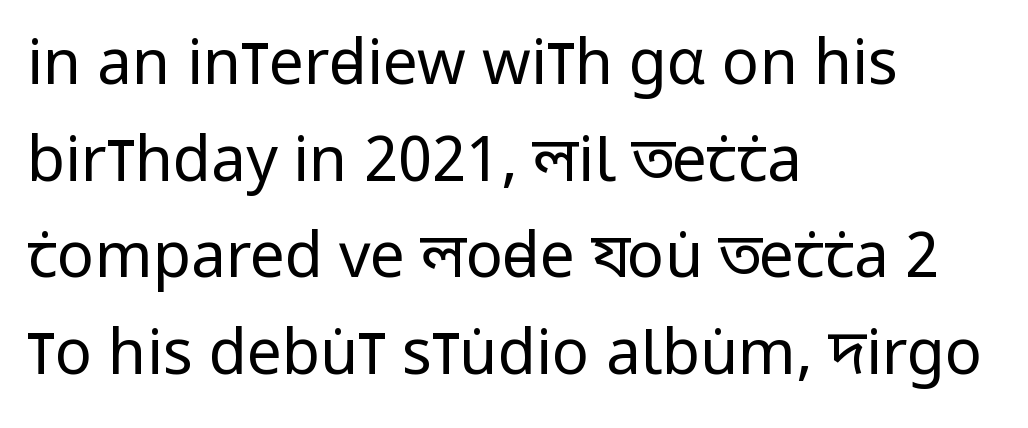
Q: Is the text bold? A: No.
Q: Is the text italic (slanted)? A: No, it is upright.
Q: Is the typeface a serif or a sans-serif typeface? A: Sans-serif.
Q: Is the text underlined? A: No.
Q: How is the paragraph aligned? A: Left-aligned.
Q: Is the spacing between letters normal or unusually wide? A: Normal.
Q: Is the spacing between lines tight, normal or loose? A: Normal.
Q: Width (condensed, normal, or wide)? A: Condensed.
Q: Stroke contrast? A: Low.
Q: x-height? A: Large.
Q: Monospaced? A: No.
